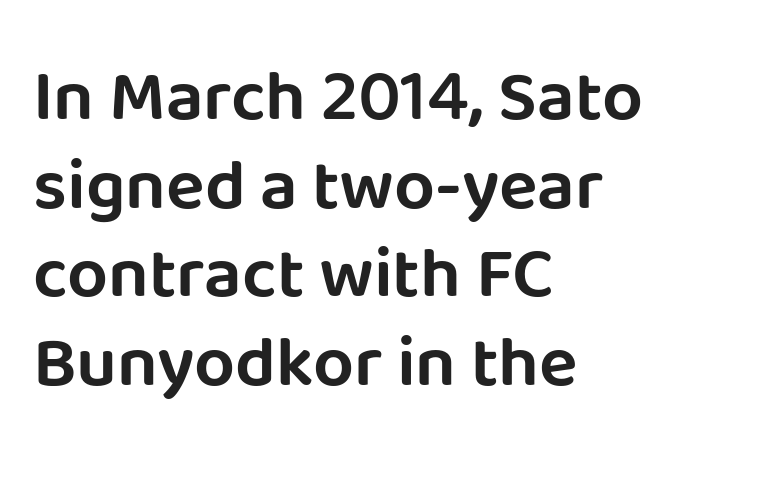
The letters stand straight up with perfectly vertical stems. Letters rest on an invisible, unmarked baseline. This is sans-serif lettering, the kind often seen on screens and signage. Line beginnings align vertically; line endings do not. Nothing unusual about the tracking: characters are spaced as the font intends. A typesetter would call this proportional, since set widths differ per character.
